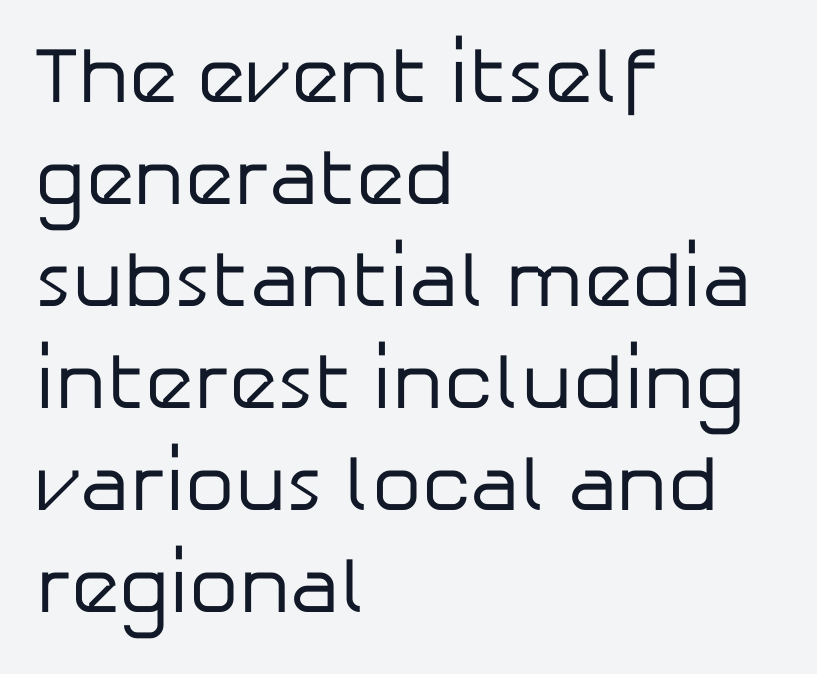
Q: Is the text bold? A: No.
Q: Is the text italic (slanted)? A: No, it is upright.
Q: Is the typeface a serif or a sans-serif typeface? A: Sans-serif.
Q: Is the text underlined? A: No.
Q: How is the paragraph aligned? A: Left-aligned.
Q: Is the spacing between letters normal or unusually wide? A: Normal.
Q: Is the spacing between lines tight, normal or loose? A: Normal.
Q: Width (condensed, normal, or wide)? A: Normal.
Q: Stroke contrast? A: Low.
Q: x-height? A: Medium.
Q: Monospaced? A: No.
